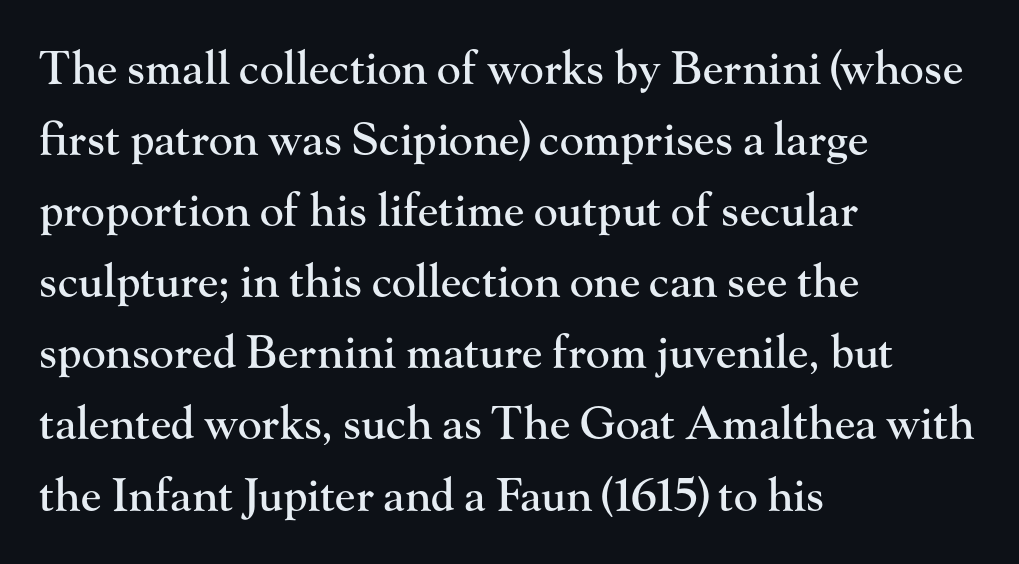
Q: Is the text italic (slanted)? A: No, it is upright.
Q: Is the typeface a serif or a sans-serif typeface? A: Serif.
Q: Is the text underlined? A: No.
Q: How is the paragraph aligned? A: Left-aligned.
Q: Is the spacing between letters normal or unusually wide? A: Normal.
Q: Is the spacing between lines tight, normal or loose? A: Normal.
Q: Width (condensed, normal, or wide)? A: Normal.
Q: Stroke contrast? A: High.
Q: x-height? A: Small.
Q: Monospaced? A: No.
